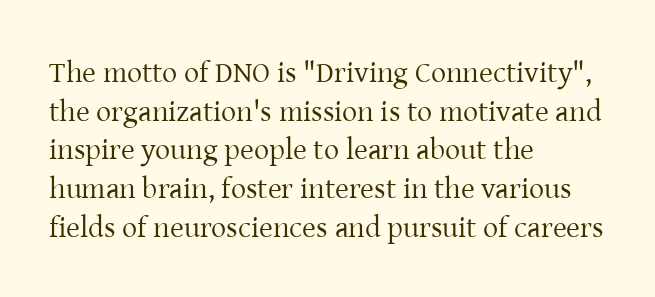
{"serif": "yes", "italic": "no", "bold": "no", "weight": "regular", "width": "normal", "stroke_contrast": "low", "x_height": "medium", "monospaced": "no", "underline": "no", "align": "left", "line_spacing": "normal", "line_spacing_ratio": 1.29, "letter_spacing": "normal", "letter_spacing_em": 0.0, "glyph_px": 30}
